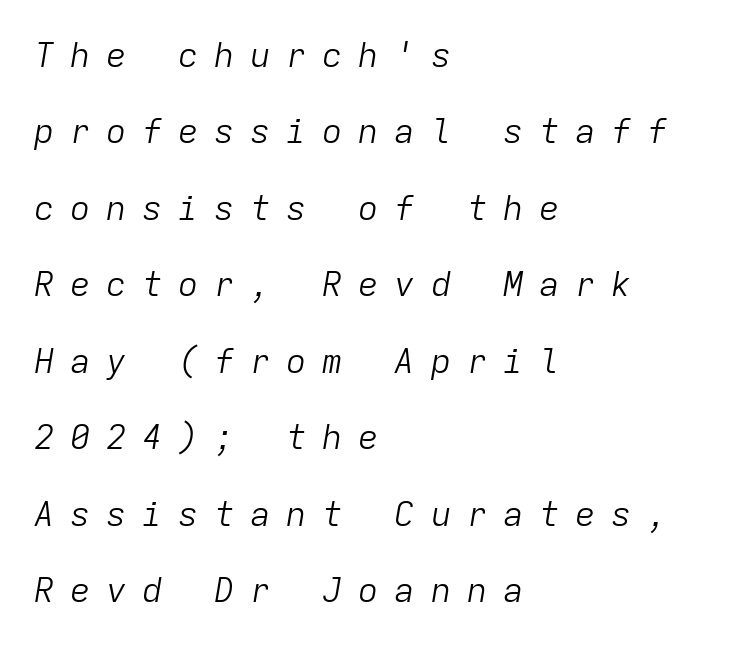
{"italic": "yes", "lean": "right", "slant_degrees": 9, "bold": "no", "weight": "light", "width": "normal", "stroke_contrast": "low", "x_height": "medium", "monospaced": "yes", "underline": "no", "align": "left", "line_spacing": "loose", "line_spacing_ratio": 2.25, "letter_spacing": "wide", "letter_spacing_em": 0.46, "glyph_px": 34}
